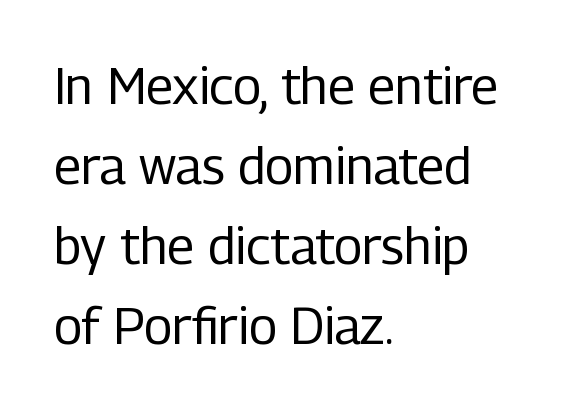
Q: Is the text bold? A: No.
Q: Is the text italic (slanted)? A: No, it is upright.
Q: Is the typeface a serif or a sans-serif typeface? A: Sans-serif.
Q: Is the text underlined? A: No.
Q: How is the paragraph aligned? A: Left-aligned.
Q: Is the spacing between letters normal or unusually wide? A: Normal.
Q: Is the spacing between lines tight, normal or loose? A: Normal.
Q: Width (condensed, normal, or wide)? A: Condensed.
Q: Stroke contrast? A: Low.
Q: x-height? A: Medium.
Q: Monospaced? A: No.
